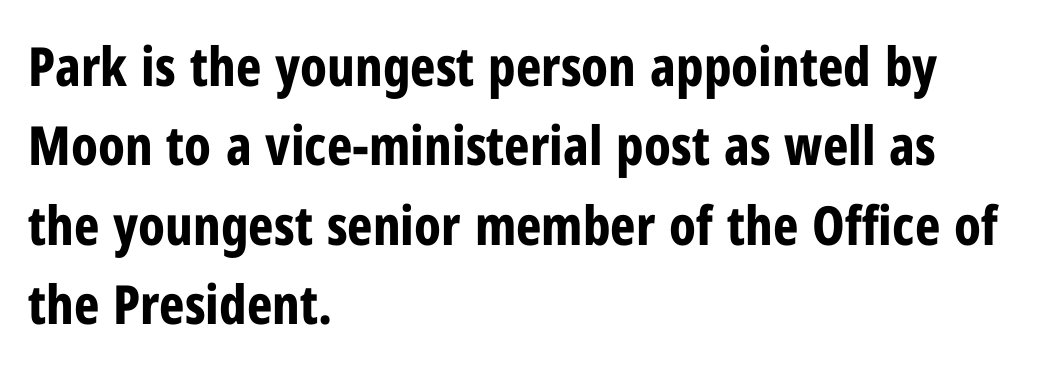
{"serif": "no", "italic": "no", "bold": "yes", "weight": "bold", "width": "condensed", "stroke_contrast": "low", "x_height": "medium", "monospaced": "no", "underline": "no", "align": "left", "line_spacing": "normal", "line_spacing_ratio": 1.47, "letter_spacing": "normal", "letter_spacing_em": 0.0, "glyph_px": 54}
